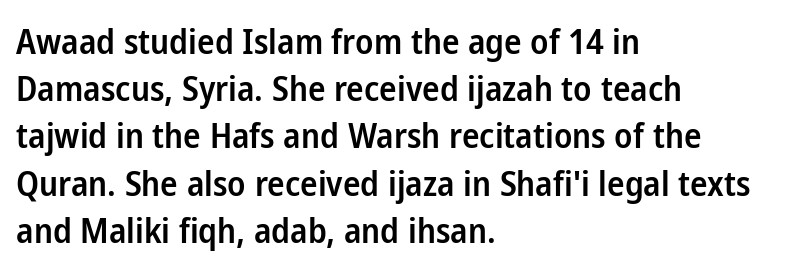
{"serif": "no", "italic": "no", "bold": "semi", "weight": "semibold", "width": "condensed", "stroke_contrast": "low", "x_height": "medium", "monospaced": "no", "underline": "no", "align": "left", "line_spacing": "normal", "line_spacing_ratio": 1.35, "letter_spacing": "normal", "letter_spacing_em": 0.0, "glyph_px": 35}
